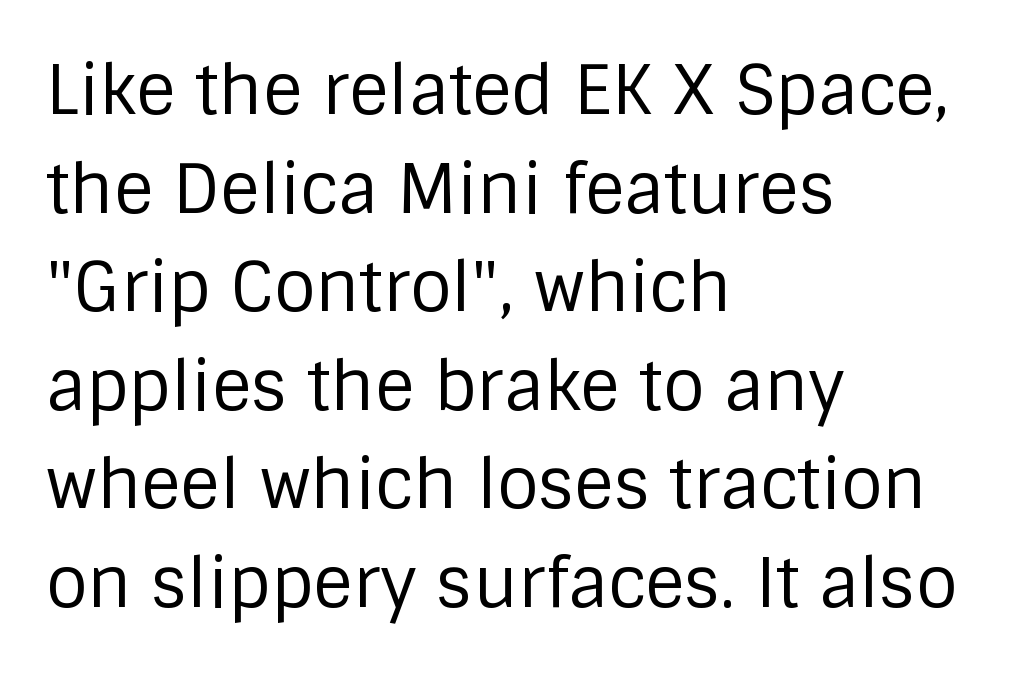
The image shows 68 px regular-weight sans-serif type, upright; set left-aligned, normal line spacing (1.45x), normal letter spacing, not underlined; low stroke contrast and a large x-height.
